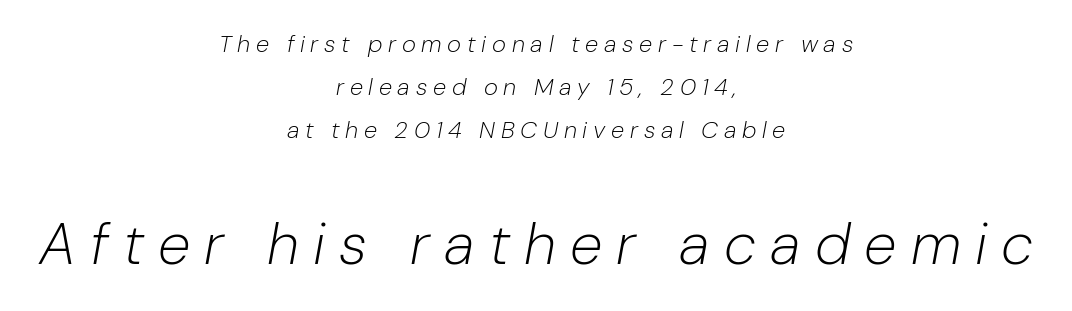
Q: Is the text bold? A: No.
Q: Is the text italic (slanted)? A: Yes, it leans right by about 10 degrees.
Q: Is the text underlined? A: No.
Q: How is the paragraph aligned? A: Centered.
Q: Is the spacing between letters normal or unusually wide? A: Unusually wide.
Q: Which block of text is set in a larger size, the first (top) or the second (bottom)? A: The second (bottom) one.
Q: Width (condensed, normal, or wide)? A: Normal.
Q: Stroke contrast? A: Low.
Q: x-height? A: Medium.
Q: Monospaced? A: No.
